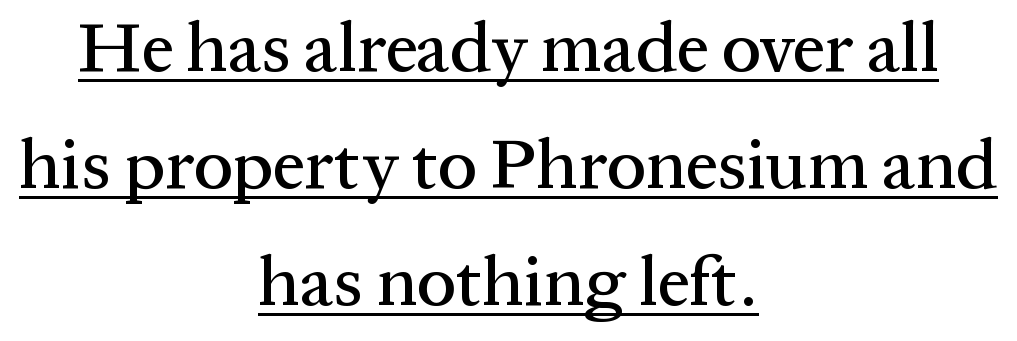
{"serif": "yes", "italic": "no", "width": "normal", "stroke_contrast": "medium", "x_height": "medium", "monospaced": "no", "underline": "yes", "align": "center", "line_spacing": "normal", "line_spacing_ratio": 1.65, "letter_spacing": "normal", "letter_spacing_em": 0.0, "glyph_px": 71}
